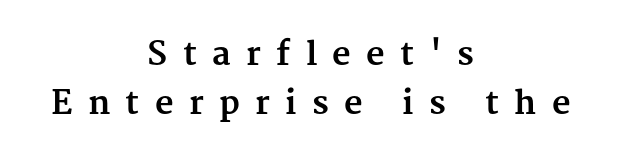
Just letters on the line, the space beneath them empty. The glyphs have the mass of a bold cut. Little horizontal feet cap the strokes, marking this as serif type. Tall strokes in this sample are plumb rather than angled.
